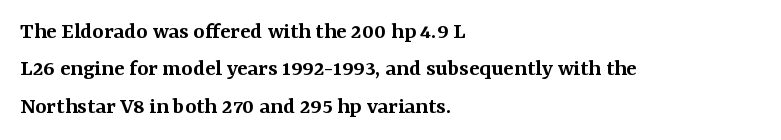
Q: Is the text bold? A: Semi-bold.
Q: Is the text italic (slanted)? A: No, it is upright.
Q: Is the text underlined? A: No.
Q: How is the paragraph aligned? A: Left-aligned.
Q: Is the spacing between letters normal or unusually wide? A: Normal.
Q: Is the spacing between lines tight, normal or loose? A: Normal.
